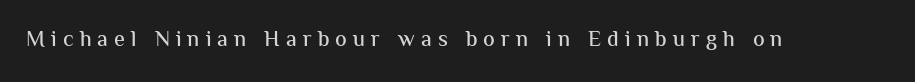
Q: Is the text italic (slanted)? A: No, it is upright.
Q: Is the text underlined? A: No.
Q: Is the spacing between letters normal or unusually wide? A: Unusually wide.
